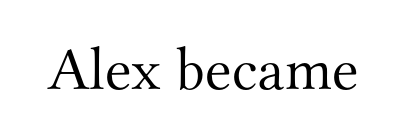
Q: Is the text bold? A: No.
Q: Is the text italic (slanted)? A: No, it is upright.
Q: Is the typeface a serif or a sans-serif typeface? A: Serif.
Q: Is the text underlined? A: No.
Q: Is the spacing between letters normal or unusually wide? A: Normal.
Q: Width (condensed, normal, or wide)? A: Normal.
Q: Stroke contrast? A: Medium.
Q: x-height? A: Small.
Q: Monospaced? A: No.
